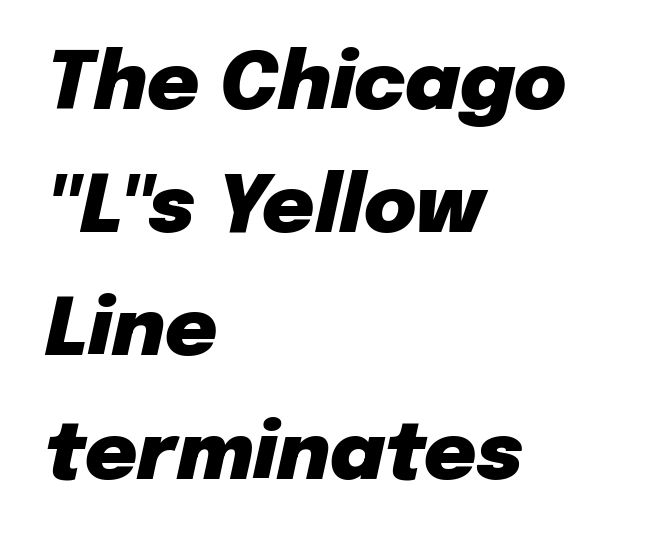
Weight: bold. Characters are canted at an angle relative to the baseline's perpendicular. The space directly below the letters is spotless. Standard letterfit; no display-style spreading of the glyphs.
